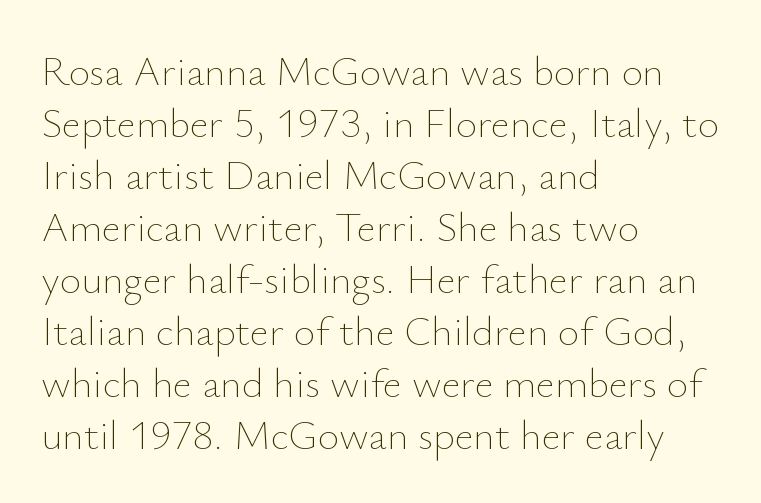
Reading down the block, your eye returns to a fixed left position each line. No letter is thick-stroked: the sample isn't bold. A clean baseline with only descenders dipping below it. Each letter keeps its own natural width here, so spacing adapts to shape.
